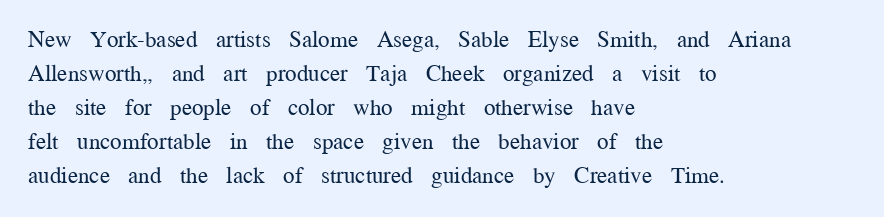
The image shows 23 px text type, upright; set left-aligned, normal line spacing (1.48x), normal letter spacing, not underlined.
